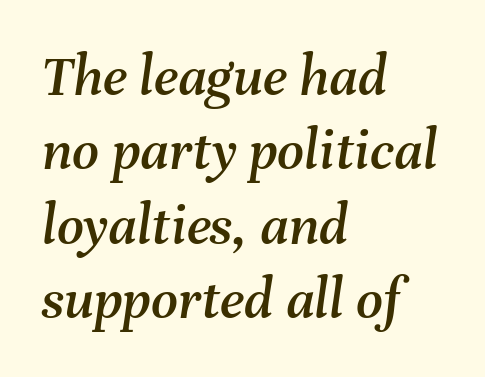
The image shows 59 px text type, italic (leaning right); set left-aligned, normal line spacing (1.26x), normal letter spacing, not underlined; medium stroke contrast and a medium x-height.
